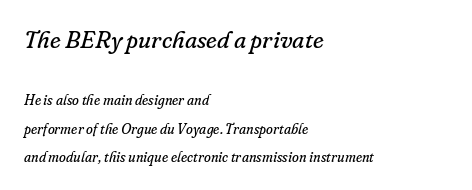
Q: Is the text bold? A: No.
Q: Is the text italic (slanted)? A: Yes, it leans right by about 16 degrees.
Q: Is the text underlined? A: No.
Q: How is the paragraph aligned? A: Left-aligned.
Q: Is the spacing between letters normal or unusually wide? A: Normal.
Q: Is the spacing between lines tight, normal or loose? A: Loose.
Q: Which block of text is set in a larger size, the first (top) or the second (bottom)? A: The first (top) one.
